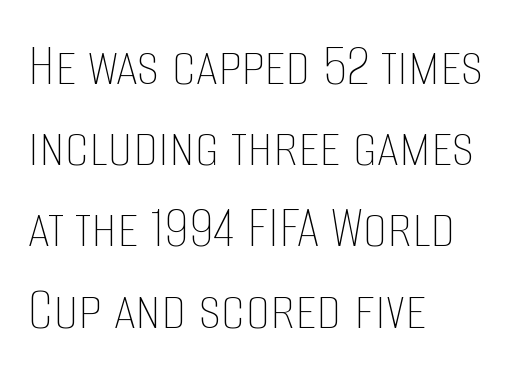
{"italic": "no", "bold": "no", "weight": "thin", "width": "condensed", "stroke_contrast": "low", "x_height": "large", "monospaced": "no", "underline": "no", "align": "left", "line_spacing": "normal", "line_spacing_ratio": 1.31, "letter_spacing": "normal", "letter_spacing_em": 0.0, "glyph_px": 62}
